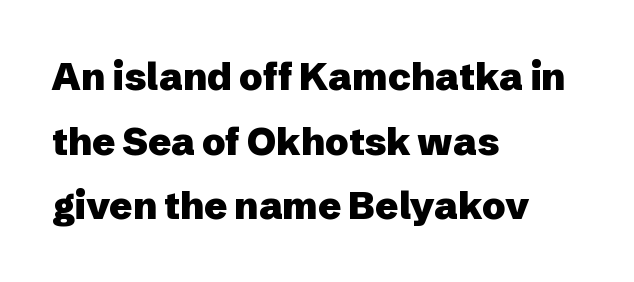
In terms of letterspacing, this is plain default setting. Check under the words: just untouched page. This is the regular roman posture of the typeface. One-word summary of the alignment: left.
